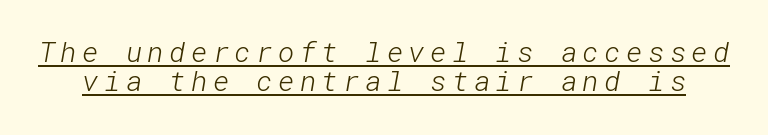
Q: Is the text bold? A: No.
Q: Is the typeface a serif or a sans-serif typeface? A: Sans-serif.
Q: Is the text underlined? A: Yes.
Q: Is the spacing between lines tight, normal or loose? A: Tight.
Q: Width (condensed, normal, or wide)? A: Normal.
Q: Stroke contrast? A: Low.
Q: x-height? A: Medium.
